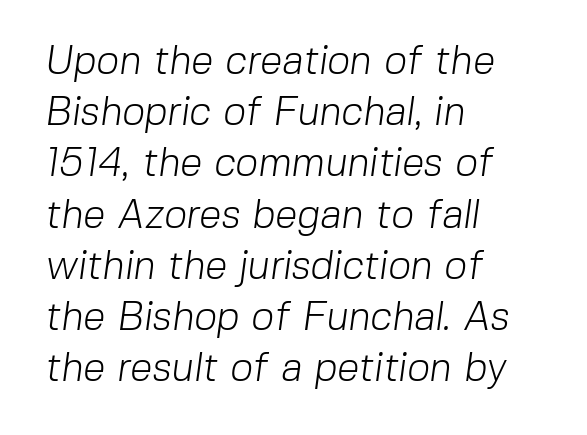
Q: Is the text bold? A: No.
Q: Is the typeface a serif or a sans-serif typeface? A: Sans-serif.
Q: Is the text underlined? A: No.
Q: How is the paragraph aligned? A: Left-aligned.
Q: Is the spacing between letters normal or unusually wide? A: Normal.
Q: Is the spacing between lines tight, normal or loose? A: Normal.
Q: Width (condensed, normal, or wide)? A: Normal.
Q: Stroke contrast? A: Low.
Q: x-height? A: Medium.
Q: Monospaced? A: No.
